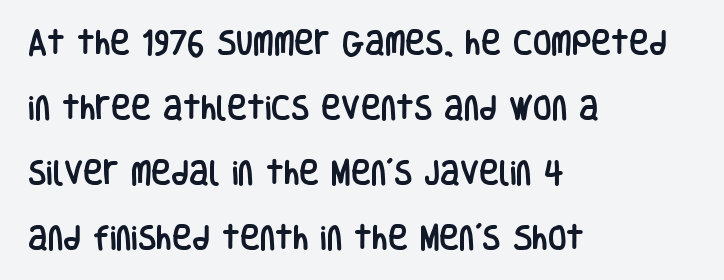
{"italic": "no", "underline": "no", "align": "left", "line_spacing": "loose", "line_spacing_ratio": 2.41, "letter_spacing": "normal", "letter_spacing_em": 0.0, "glyph_px": 27}
